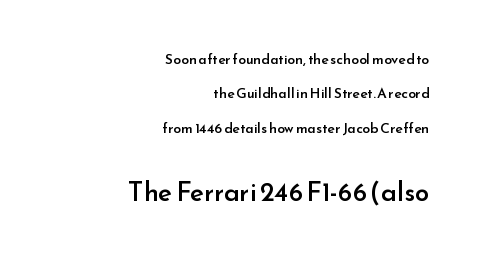
{"italic": "no", "bold": "semi", "underline": "no", "align": "right", "line_spacing": "loose", "line_spacing_ratio": 2.46, "letter_spacing": "normal", "letter_spacing_em": 0.0, "larger_block": "second", "size_ratio": 1.86, "glyph_px": 26}
